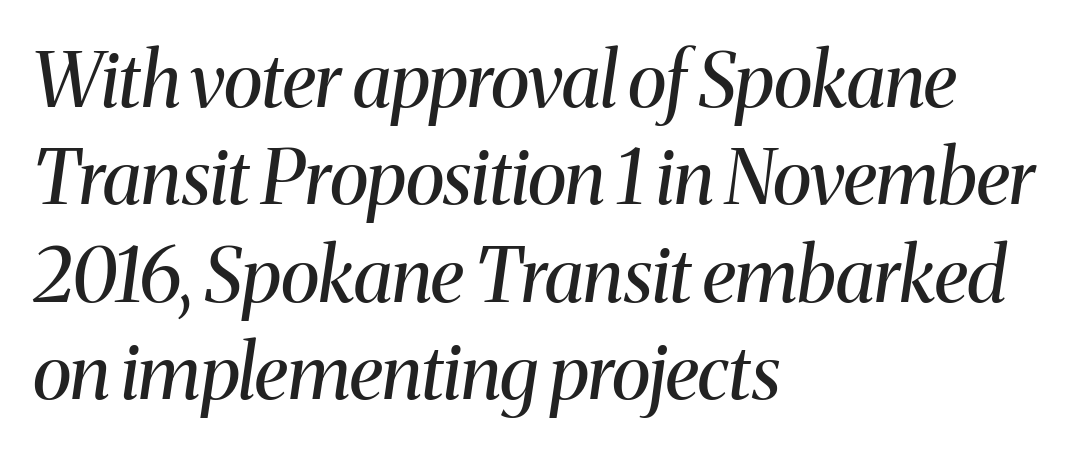
The designer left line spacing at the default. Where is the straight margin? On the left. Each letter keeps its own natural width here, so spacing adapts to shape. Has an underline been added? It has not. The horizontal fit of the characters is conventional and even.
